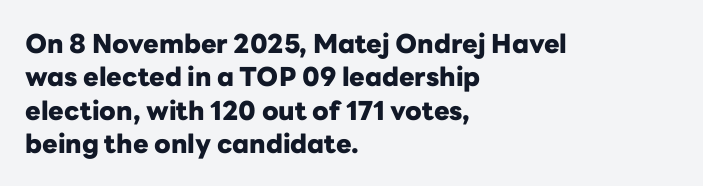
Q: Is the text bold? A: Yes.
Q: Is the text italic (slanted)? A: No, it is upright.
Q: Is the text underlined? A: No.
Q: How is the paragraph aligned? A: Left-aligned.
Q: Is the spacing between letters normal or unusually wide? A: Normal.
Q: Is the spacing between lines tight, normal or loose? A: Normal.
